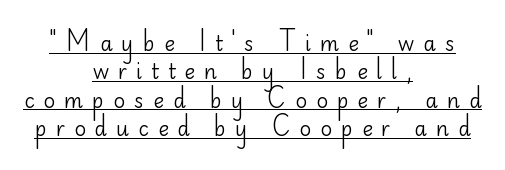
{"italic": "no", "bold": "no", "underline": "yes", "align": "center", "line_spacing": "normal", "line_spacing_ratio": 1.42, "letter_spacing": "wide", "letter_spacing_em": 0.45, "glyph_px": 20}
